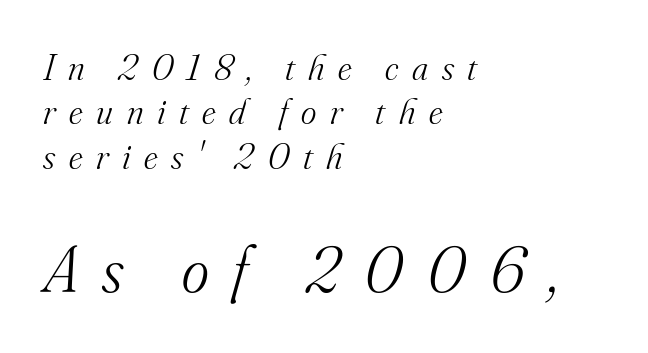
{"serif": "yes", "italic": "yes", "lean": "right", "slant_degrees": 16, "bold": "no", "weight": "light", "width": "normal", "stroke_contrast": "medium", "x_height": "small", "monospaced": "no", "underline": "no", "align": "left", "line_spacing_ratio": 1.2, "letter_spacing": "wide", "letter_spacing_em": 0.37, "larger_block": "second", "size_ratio": 1.76, "glyph_px": 65}
